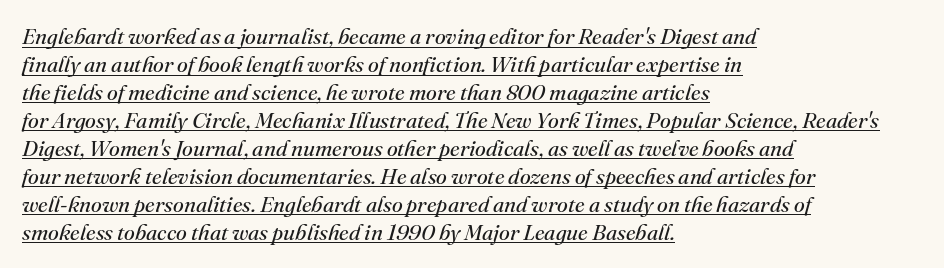
{"italic": "yes", "lean": "right", "slant_degrees": 16, "bold": "no", "underline": "yes", "align": "left", "line_spacing": "normal", "line_spacing_ratio": 1.27, "letter_spacing": "normal", "letter_spacing_em": 0.0, "glyph_px": 22}
